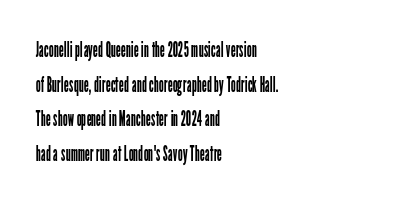
The image shows 22 px text type, upright; set left-aligned, normal line spacing (1.57x), normal letter spacing, not underlined.
